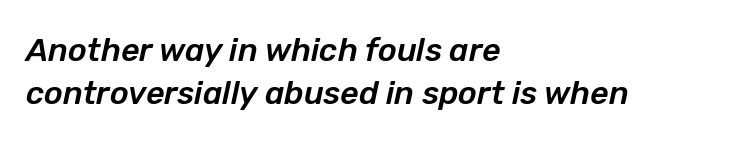
{"italic": "yes", "lean": "right", "slant_degrees": 12, "width": "normal", "stroke_contrast": "low", "x_height": "medium", "monospaced": "no", "underline": "no", "align": "left", "line_spacing": "normal", "line_spacing_ratio": 1.33, "letter_spacing": "normal", "letter_spacing_em": 0.0, "glyph_px": 32}
